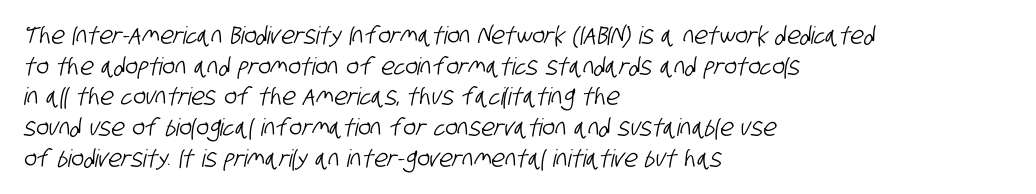
{"underline": "no", "align": "left", "line_spacing": "normal", "line_spacing_ratio": 1.28, "letter_spacing": "normal", "letter_spacing_em": 0.0, "glyph_px": 24}
